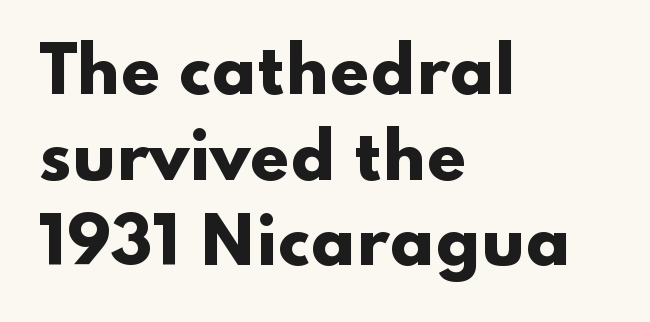
Q: Is the text bold? A: Yes.
Q: Is the text italic (slanted)? A: No, it is upright.
Q: Is the typeface a serif or a sans-serif typeface? A: Sans-serif.
Q: Is the text underlined? A: No.
Q: How is the paragraph aligned? A: Left-aligned.
Q: Is the spacing between letters normal or unusually wide? A: Normal.
Q: Is the spacing between lines tight, normal or loose? A: Normal.
Q: Width (condensed, normal, or wide)? A: Wide.
Q: Stroke contrast? A: Low.
Q: x-height? A: Small.
Q: Monospaced? A: No.
